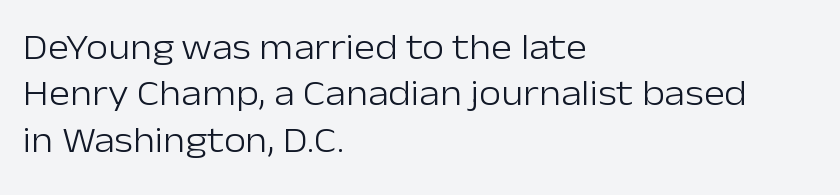
The image shows 36 px light sans-serif type, upright; set left-aligned, normal line spacing (1.29x), normal letter spacing, not underlined; low stroke contrast and a medium x-height.
